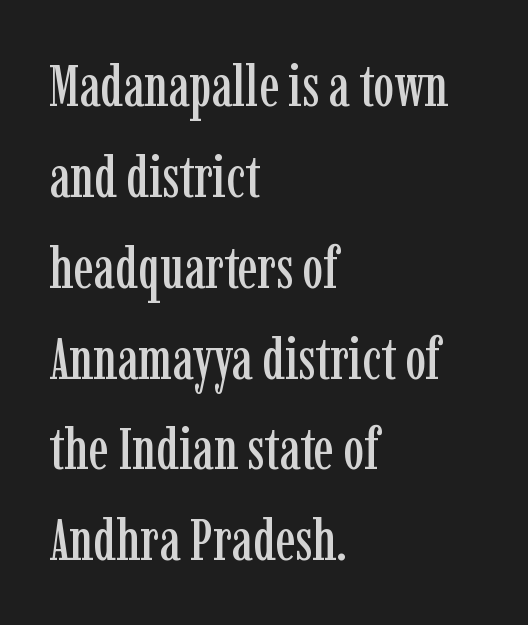
Q: Is the text italic (slanted)? A: No, it is upright.
Q: Is the typeface a serif or a sans-serif typeface? A: Serif.
Q: Is the text underlined? A: No.
Q: How is the paragraph aligned? A: Left-aligned.
Q: Is the spacing between letters normal or unusually wide? A: Normal.
Q: Is the spacing between lines tight, normal or loose? A: Normal.
Q: Width (condensed, normal, or wide)? A: Condensed.
Q: Stroke contrast? A: Low.
Q: x-height? A: Medium.
Q: Monospaced? A: No.
